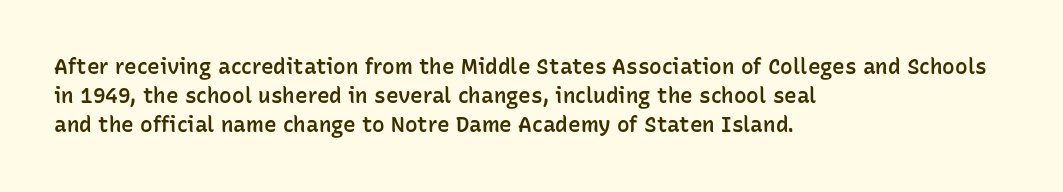
{"italic": "no", "bold": "semi", "underline": "no", "align": "left", "line_spacing": "normal", "line_spacing_ratio": 1.38, "letter_spacing": "normal", "letter_spacing_em": 0.0, "glyph_px": 21}
